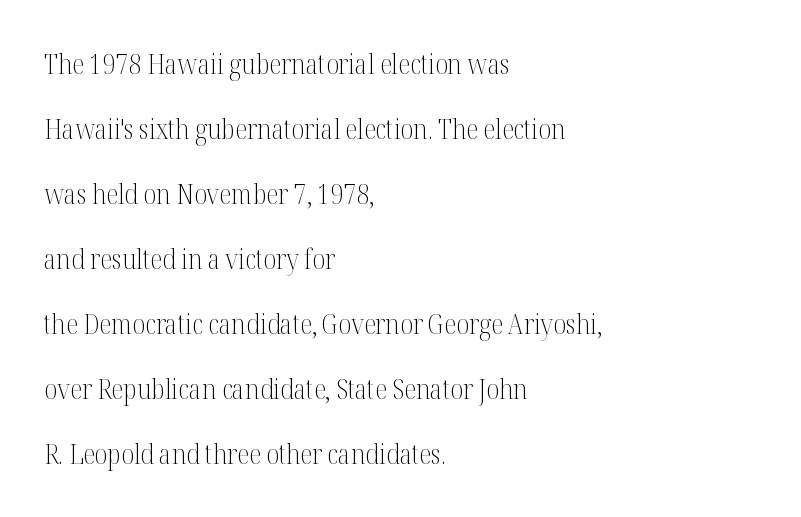
{"serif": "yes", "italic": "no", "bold": "no", "weight": "light", "width": "condensed", "stroke_contrast": "medium", "x_height": "medium", "monospaced": "no", "underline": "no", "align": "left", "line_spacing": "loose", "line_spacing_ratio": 2.32, "letter_spacing": "normal", "letter_spacing_em": 0.0, "glyph_px": 28}
